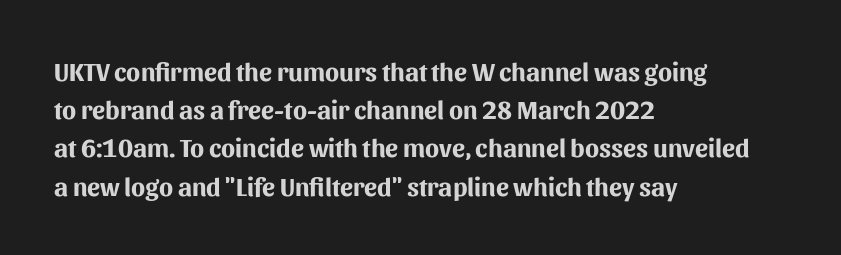
{"italic": "no", "bold": "yes", "underline": "no", "align": "left", "line_spacing": "normal", "line_spacing_ratio": 1.47, "letter_spacing": "normal", "letter_spacing_em": 0.0, "glyph_px": 26}
